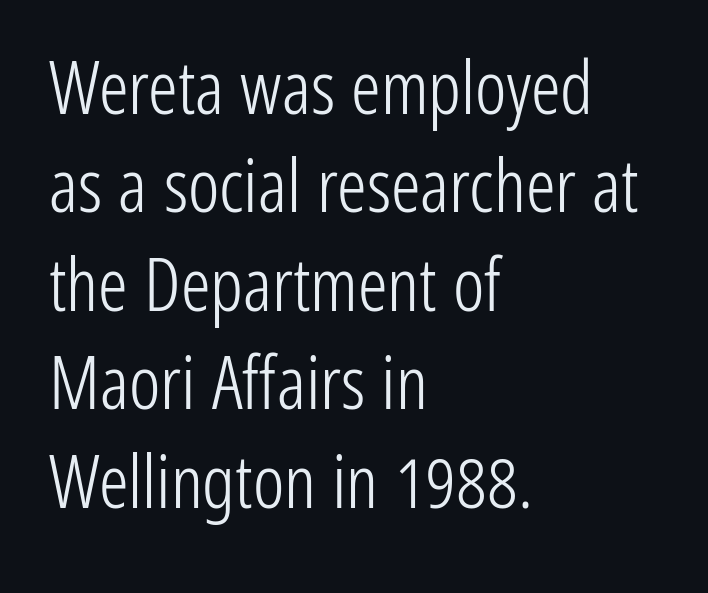
The image shows 74 px light, condensed sans-serif type, upright; set left-aligned, normal line spacing (1.33x), normal letter spacing, not underlined; low stroke contrast and a medium x-height.
